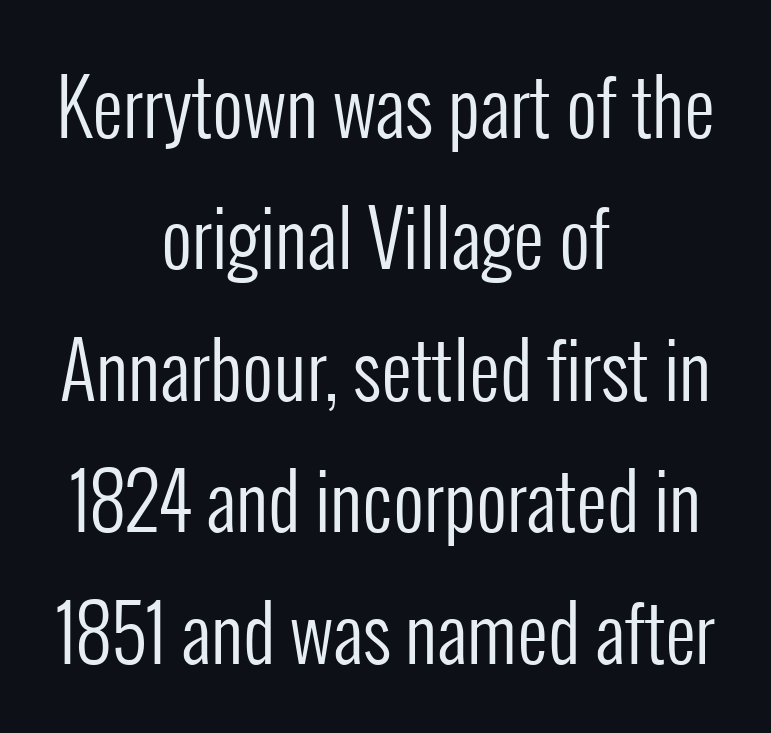
Q: Is the text bold? A: No.
Q: Is the text italic (slanted)? A: No, it is upright.
Q: Is the typeface a serif or a sans-serif typeface? A: Sans-serif.
Q: Is the text underlined? A: No.
Q: How is the paragraph aligned? A: Centered.
Q: Is the spacing between letters normal or unusually wide? A: Normal.
Q: Width (condensed, normal, or wide)? A: Condensed.
Q: Stroke contrast? A: Low.
Q: x-height? A: Medium.
Q: Monospaced? A: No.
